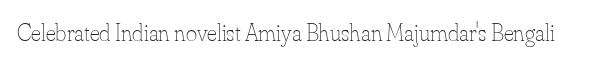
The image shows 24 px text type, upright; set normal letter spacing, not underlined.
